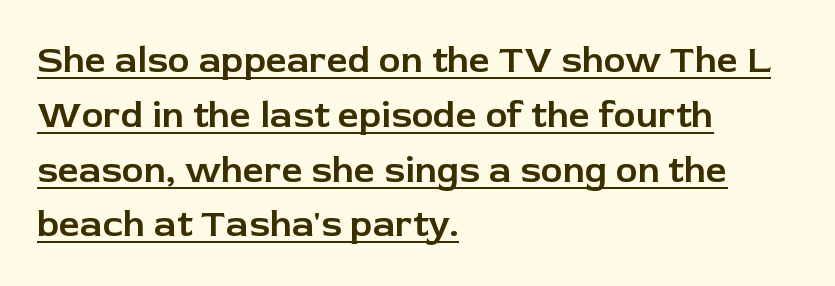
The image shows 37 px sans-serif type, upright; set left-aligned, normal line spacing (1.48x), normal letter spacing, underlined; low stroke contrast and a medium x-height.
